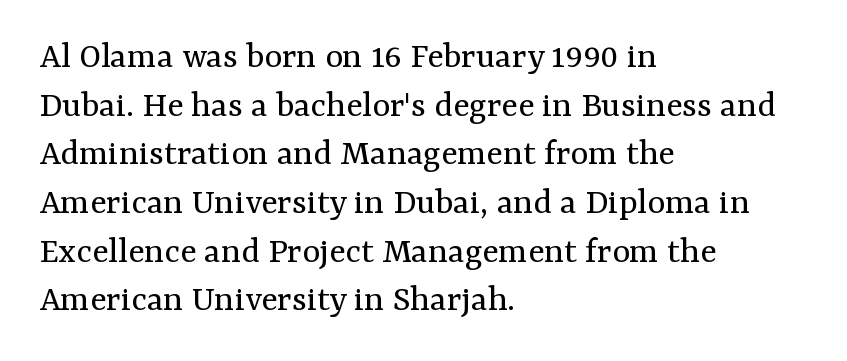
{"serif": "yes", "italic": "no", "bold": "no", "weight": "regular", "width": "normal", "stroke_contrast": "medium", "x_height": "medium", "monospaced": "no", "underline": "no", "align": "left", "line_spacing": "normal", "line_spacing_ratio": 1.28, "letter_spacing": "normal", "letter_spacing_em": 0.0, "glyph_px": 38}
